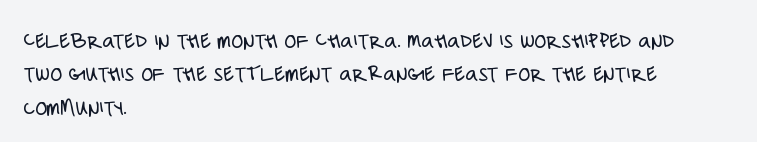
The image shows 24 px text type, upright; set left-aligned, normal line spacing (1.39x), normal letter spacing, not underlined.
